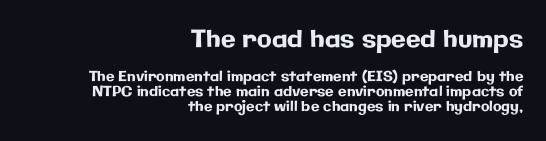
{"italic": "no", "underline": "no", "align": "right", "line_spacing": "tight", "line_spacing_ratio": 1.05, "letter_spacing": "normal", "letter_spacing_em": 0.0, "larger_block": "first", "size_ratio": 1.71, "glyph_px": 24}
